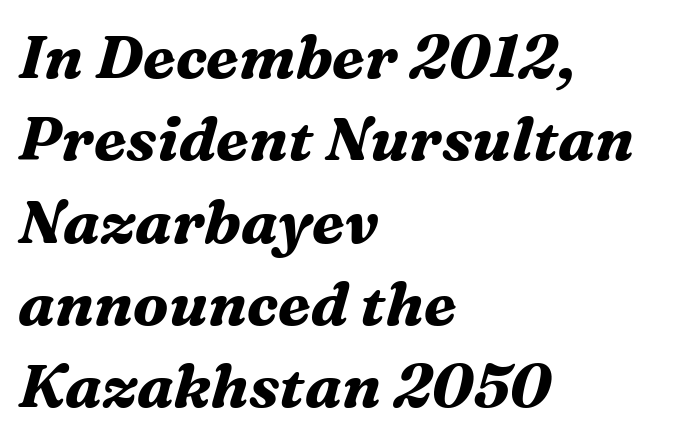
The image shows 61 px bold serif type, italic (leaning right); set left-aligned, normal line spacing (1.35x), normal letter spacing, not underlined; medium stroke contrast and a medium x-height.
